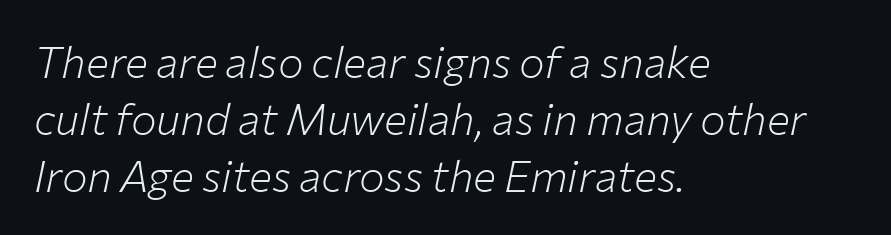
The image shows 43 px light type, italic (leaning right); set left-aligned, normal line spacing (1.32x), normal letter spacing, not underlined; low stroke contrast and a medium x-height.
